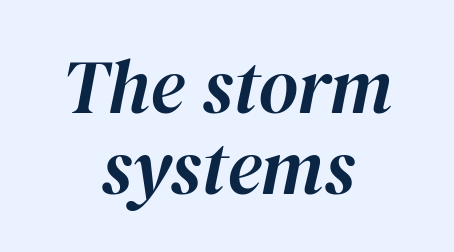
{"italic": "yes", "lean": "right", "slant_degrees": 12, "width": "normal", "stroke_contrast": "high", "x_height": "medium", "monospaced": "no", "underline": "no", "align": "center", "line_spacing": "tight", "line_spacing_ratio": 1.06, "letter_spacing": "normal", "letter_spacing_em": 0.0, "glyph_px": 76}
